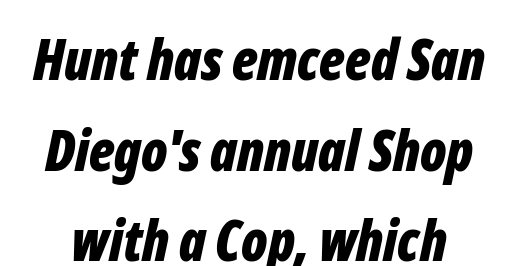
The letters advance in unequal steps, a hallmark of proportional type. This rendering features lettering with no underline. Emphasis by weight is at full strength: bold. Quick note: italic.
